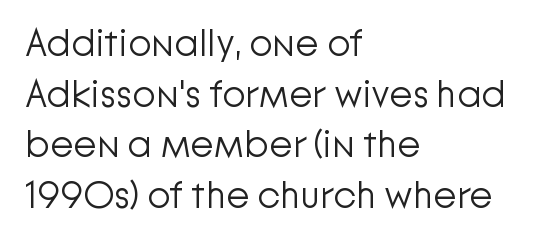
Posture: straight, roman, zero tilt. There is no visible air inserted between adjacent glyphs. One-word summary of the alignment: left. Successive baselines arrive at the customary interval. Look at the bottom of the vertical strokes: they stop flat, with no serifs. The words here are not underlined.
